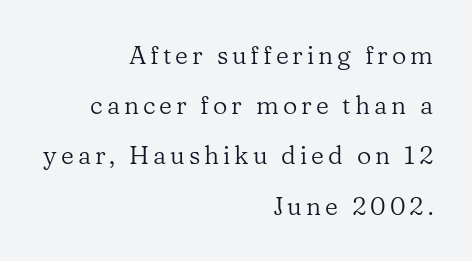
{"italic": "no", "bold": "no", "underline": "no", "align": "right", "line_spacing": "loose", "line_spacing_ratio": 2.01, "glyph_px": 25}
